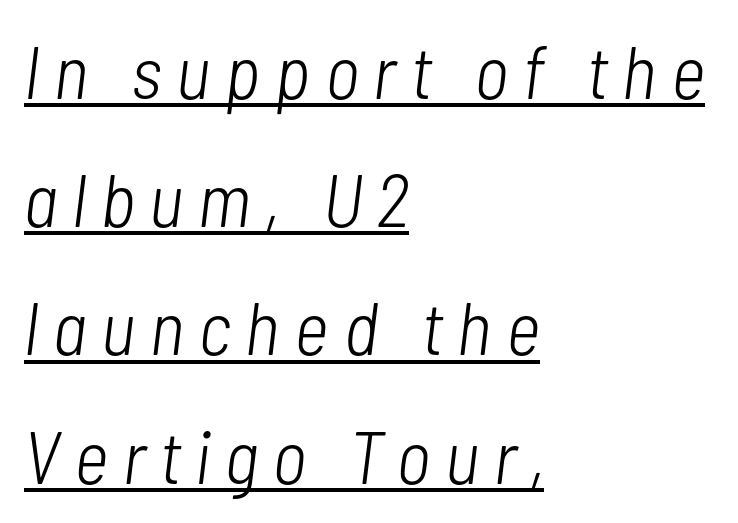
The image shows 75 px light, condensed type, italic (leaning right); set left-aligned, line spacing 1.71x, unusually wide letter spacing (+0.2 em), underlined; low stroke contrast and a medium x-height.
